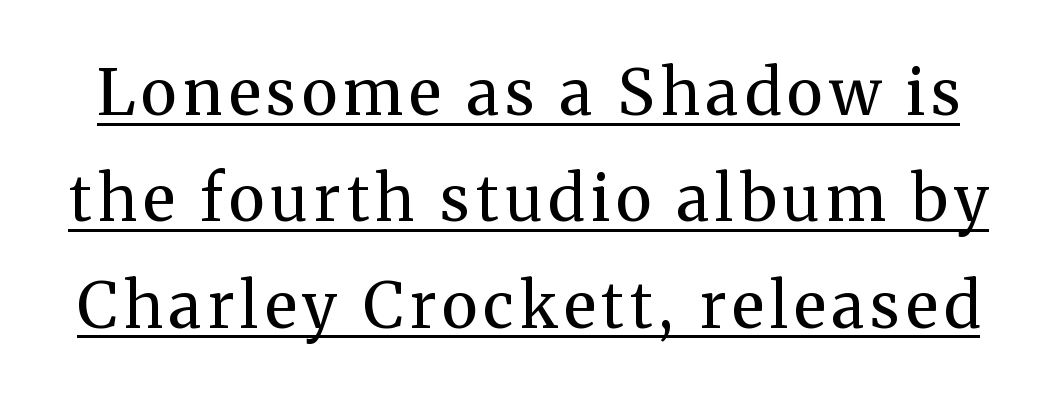
{"serif": "yes", "italic": "no", "bold": "no", "weight": "regular", "width": "normal", "stroke_contrast": "medium", "x_height": "medium", "monospaced": "no", "underline": "yes", "line_spacing": "normal", "line_spacing_ratio": 1.69, "glyph_px": 63}
